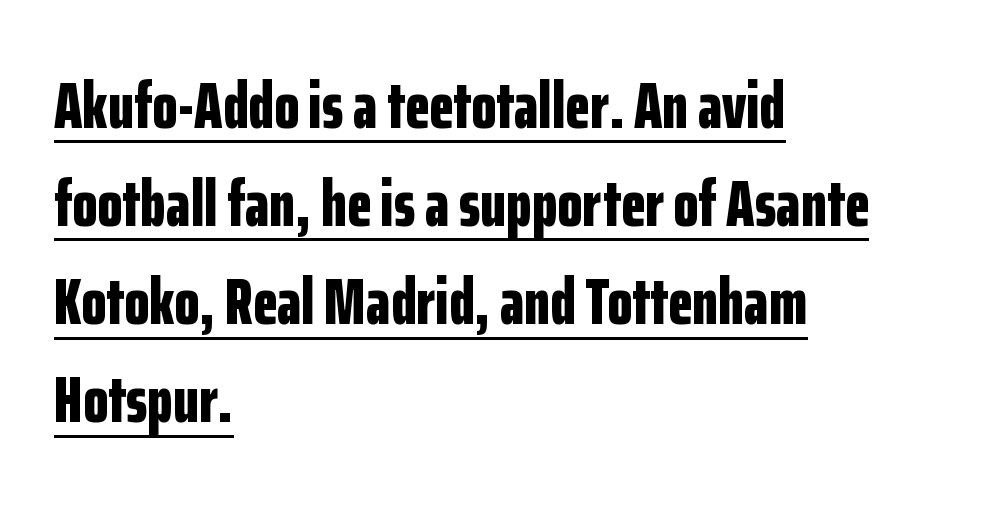
Note the varied advance widths — an 'i' is clearly narrower than an 'm'. Plenty of ink on the page — the face is bold. This block has exactly the height ordinary leading produces. Underline: present.
